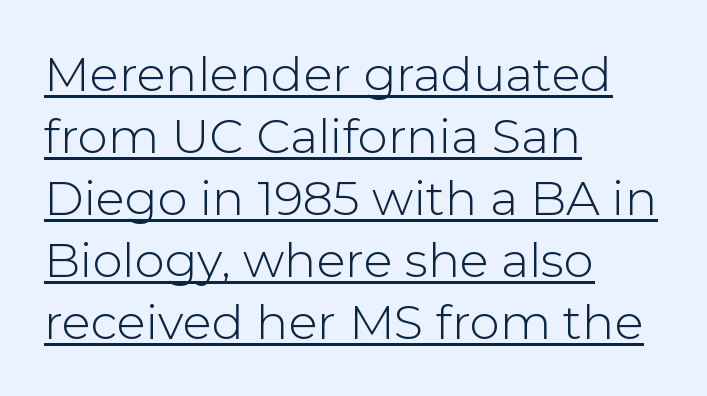
The image shows 48 px light sans-serif type, upright; set left-aligned, normal line spacing (1.29x), normal letter spacing, underlined; low stroke contrast and a medium x-height.
